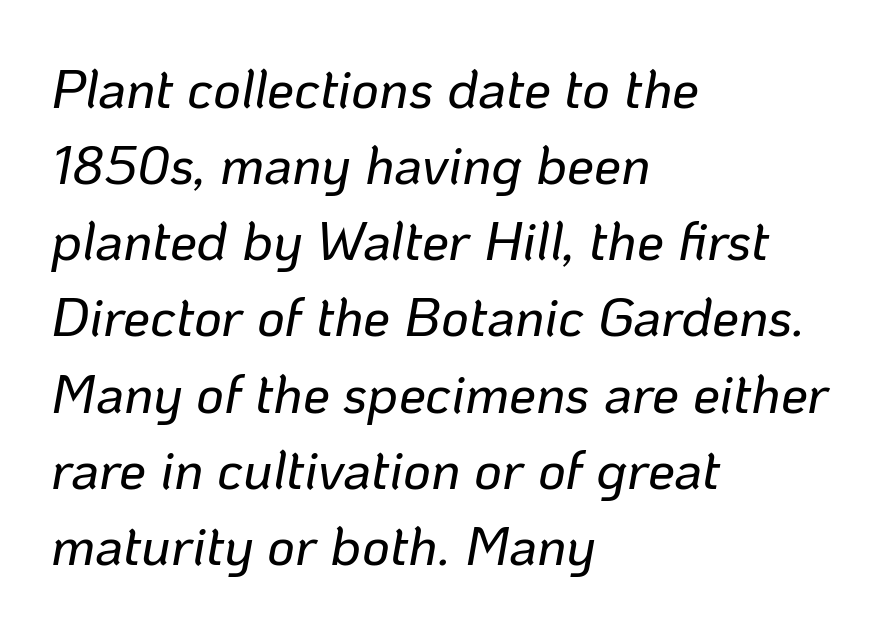
Caption: standard tracking, unaltered. Yep, that's italic — everything's leaning. Every row of glyphs begins at an identical x-position on the left. Unmarked baselines from the first word to the last.
